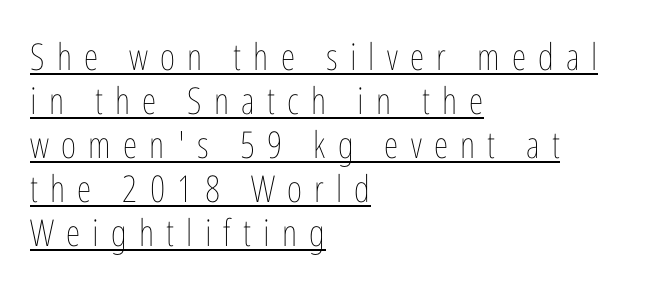
The image shows 37 px thin, condensed type, upright; set left-aligned, line spacing 1.19x, unusually wide letter spacing (+0.33 em), underlined; low stroke contrast and a medium x-height.
